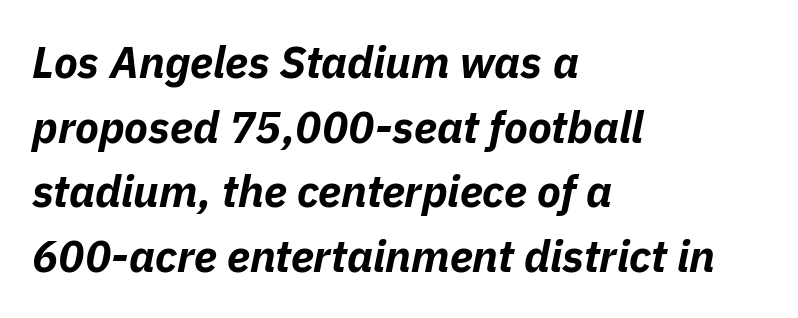
Q: Is the text bold? A: Yes.
Q: Is the text italic (slanted)? A: Yes, it leans right by about 11 degrees.
Q: Is the text underlined? A: No.
Q: How is the paragraph aligned? A: Left-aligned.
Q: Is the spacing between letters normal or unusually wide? A: Normal.
Q: Is the spacing between lines tight, normal or loose? A: Normal.
Q: Width (condensed, normal, or wide)? A: Normal.
Q: Stroke contrast? A: Low.
Q: x-height? A: Medium.
Q: Monospaced? A: No.
